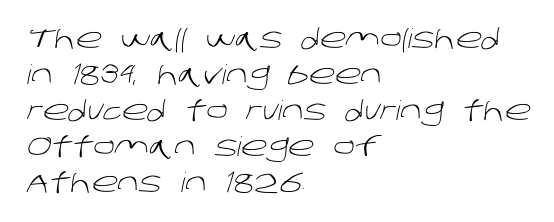
Plain, unruled lines of type. The tracking reads as untouched default to a designer's eye. Typeset ragged right — the left edge is the straight one. A light-to-regular cut is what we see here.
